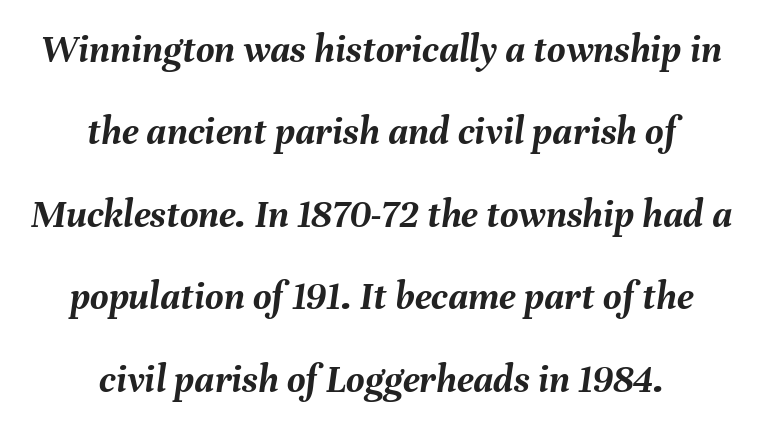
Q: Is the text bold? A: Yes.
Q: Is the text italic (slanted)? A: Yes, it leans right by about 8 degrees.
Q: Is the text underlined? A: No.
Q: How is the paragraph aligned? A: Centered.
Q: Is the spacing between letters normal or unusually wide? A: Normal.
Q: Is the spacing between lines tight, normal or loose? A: Loose.
Q: Width (condensed, normal, or wide)? A: Normal.
Q: Stroke contrast? A: Medium.
Q: x-height? A: Medium.
Q: Monospaced? A: No.
